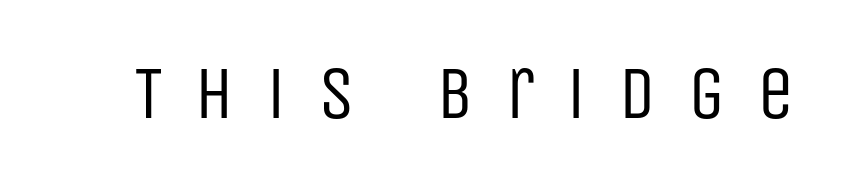
Q: Is the text bold? A: No.
Q: Is the text italic (slanted)? A: No, it is upright.
Q: Is the typeface a serif or a sans-serif typeface? A: Sans-serif.
Q: Is the text underlined? A: No.
Q: Is the spacing between letters normal or unusually wide? A: Unusually wide.
Q: Width (condensed, normal, or wide)? A: Condensed.
Q: Stroke contrast? A: Low.
Q: x-height? A: Large.
Q: Monospaced? A: No.
